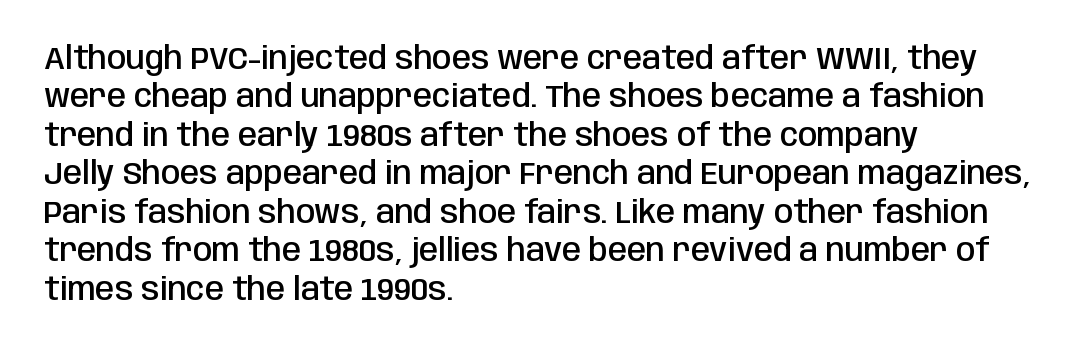
These words are printed semibold, heavier than regular yet not bold. Note the varied advance widths — an 'i' is clearly narrower than an 'm'. The lettering holds an erect, upright posture throughout. The gap between lines stays unmarked. Observe the ordinary spacing: letters are neighbours, not strangers. You can tell from the bare stems that sans-serif type was used.
